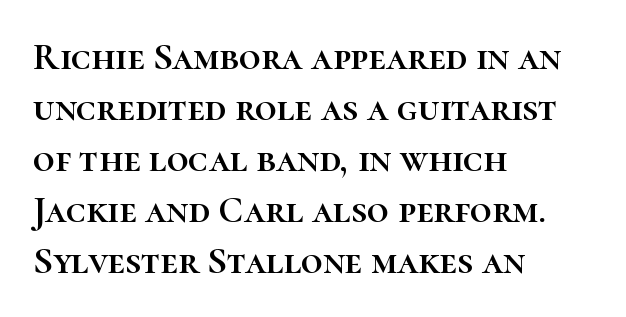
Q: Is the text italic (slanted)? A: No, it is upright.
Q: Is the text underlined? A: No.
Q: How is the paragraph aligned? A: Left-aligned.
Q: Is the spacing between letters normal or unusually wide? A: Normal.
Q: Is the spacing between lines tight, normal or loose? A: Normal.
Q: Width (condensed, normal, or wide)? A: Normal.
Q: Stroke contrast? A: High.
Q: x-height? A: Medium.
Q: Monospaced? A: No.
